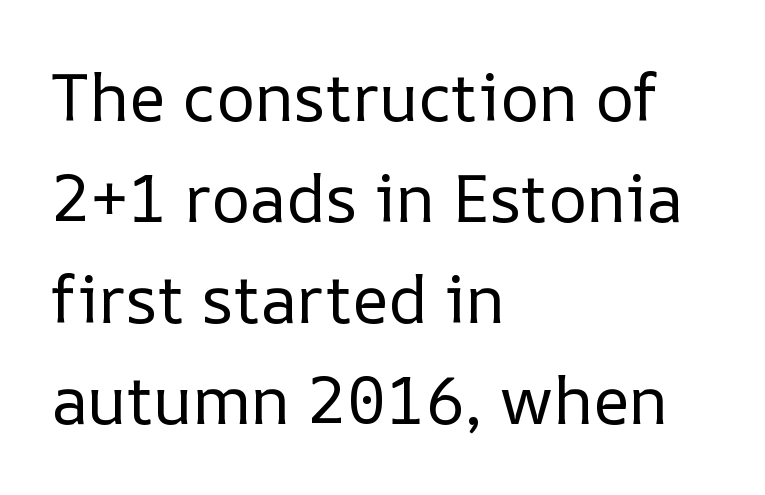
{"italic": "no", "bold": "no", "weight": "regular", "width": "normal", "stroke_contrast": "low", "x_height": "medium", "monospaced": "no", "underline": "no", "align": "left", "line_spacing": "normal", "line_spacing_ratio": 1.53, "letter_spacing": "normal", "letter_spacing_em": 0.0, "glyph_px": 66}
